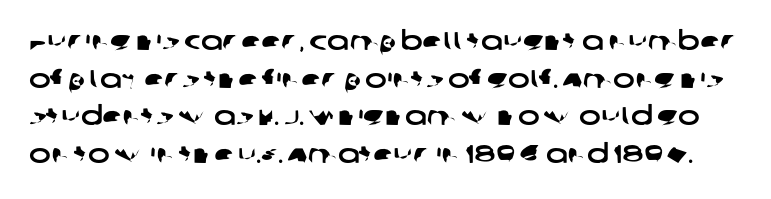
The image shows 26 px text type; set normal line spacing (1.45x), normal letter spacing, not underlined.
